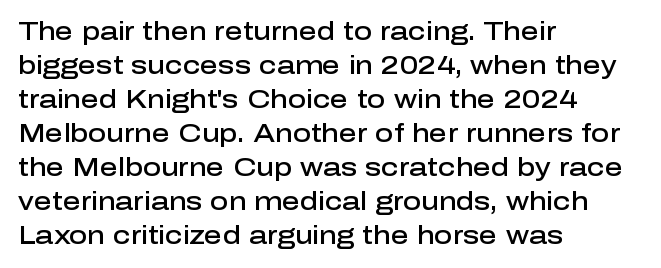
Do the letters lean? They stand straight. Set as a demibold, roughly 600 on the weight scale. Interline gaps are of average width in this sample. Has an underline been added? It has not. In CSS terms this would be text-align: left. The passage shown has conventional tracking throughout.
